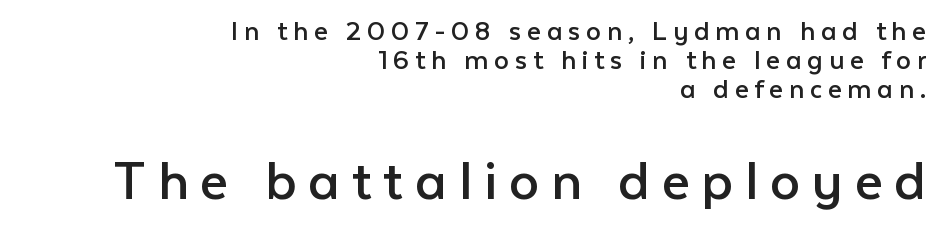
{"serif": "no", "italic": "no", "bold": "no", "weight": "regular", "width": "normal", "stroke_contrast": "low", "x_height": "medium", "monospaced": "no", "underline": "no", "align": "right", "line_spacing": "tight", "line_spacing_ratio": 0.96, "larger_block": "second", "size_ratio": 2.03, "glyph_px": 61}
